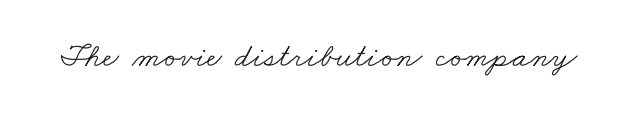
{"serif": "yes", "bold": "no", "weight": "light", "width": "wide", "stroke_contrast": "low", "x_height": "small", "monospaced": "no", "underline": "no", "letter_spacing": "normal", "letter_spacing_em": 0.0, "glyph_px": 34}
